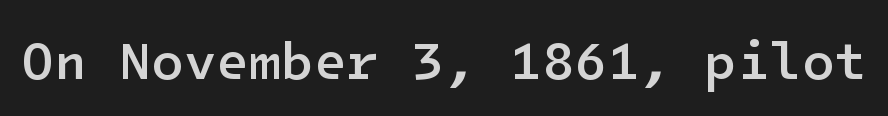
{"serif": "no", "italic": "no", "bold": "semi", "weight": "semibold", "width": "normal", "stroke_contrast": "low", "x_height": "medium", "underline": "no", "letter_spacing": "normal", "letter_spacing_em": 0.0, "glyph_px": 53}
